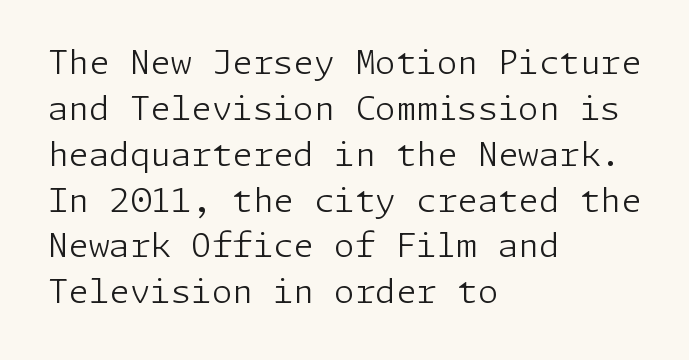
Q: Is the text bold? A: No.
Q: Is the text italic (slanted)? A: No, it is upright.
Q: Is the typeface a serif or a sans-serif typeface? A: Sans-serif.
Q: Is the text underlined? A: No.
Q: How is the paragraph aligned? A: Left-aligned.
Q: Is the spacing between letters normal or unusually wide? A: Normal.
Q: Is the spacing between lines tight, normal or loose? A: Normal.
Q: Width (condensed, normal, or wide)? A: Normal.
Q: Stroke contrast? A: Low.
Q: x-height? A: Medium.
